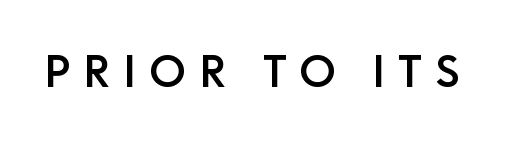
Grotesque or geometric, the face here clearly has no serifs. The zone under the glyphs is completely vacant. A typesetter would call this proportional, since set widths differ per character. The type is letterspaced generously, with wide tracking. Ordinary non-slanted type is in use.
